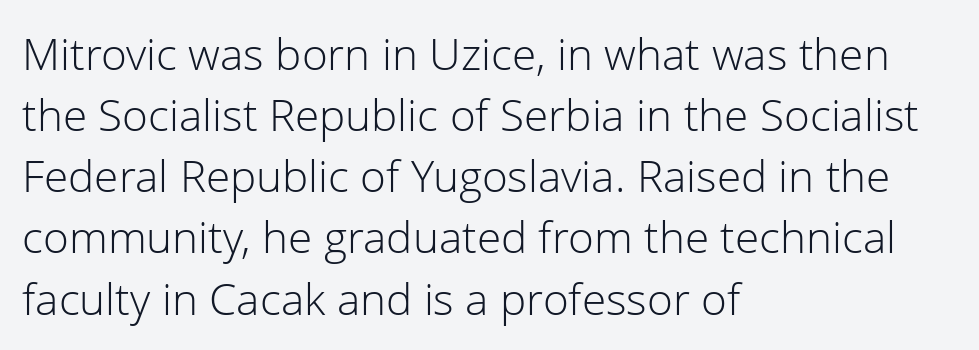
{"serif": "no", "italic": "no", "bold": "no", "weight": "light", "width": "normal", "stroke_contrast": "low", "x_height": "medium", "monospaced": "no", "underline": "no", "align": "left", "line_spacing": "normal", "line_spacing_ratio": 1.39, "letter_spacing": "normal", "letter_spacing_em": 0.0, "glyph_px": 44}
